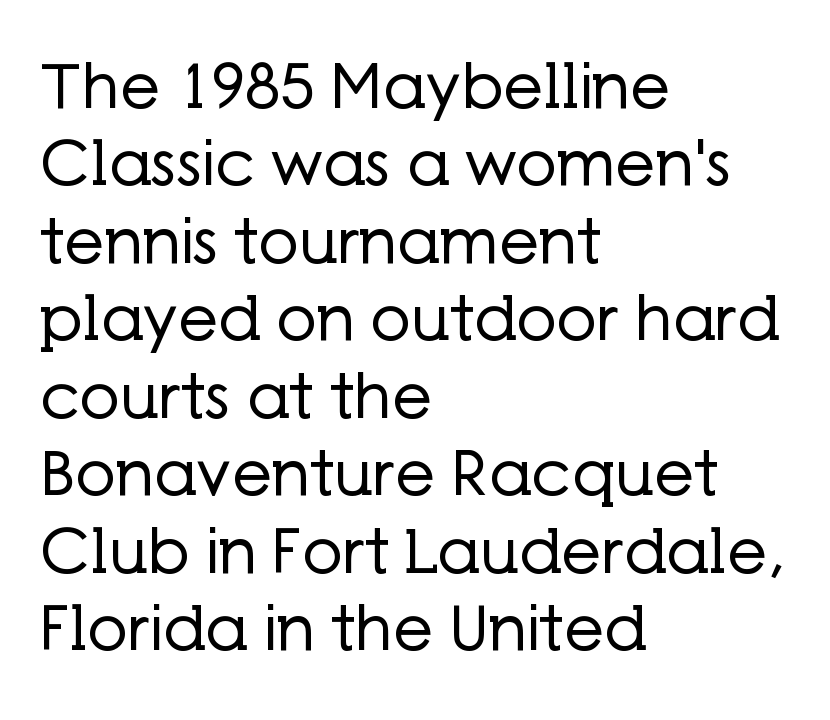
The image shows 63 px regular-weight sans-serif type, upright; set left-aligned, line spacing 1.23x, normal letter spacing, not underlined; low stroke contrast and a medium x-height.
